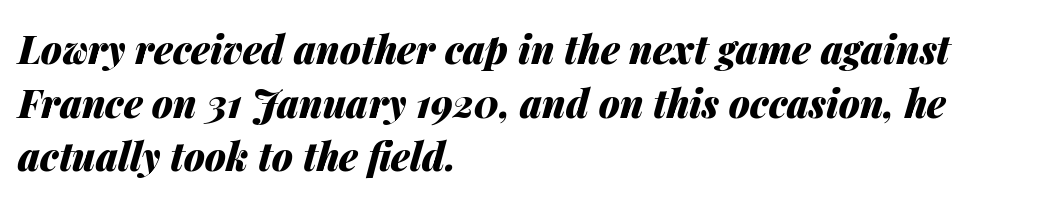
The image shows 38 px heavy type, italic (leaning right); set left-aligned, normal line spacing (1.41x), normal letter spacing, not underlined; medium stroke contrast and a medium x-height.
